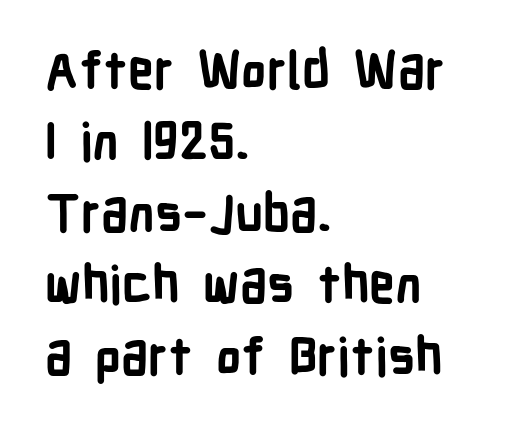
{"serif": "no", "italic": "no", "bold": "yes", "weight": "bold", "width": "condensed", "stroke_contrast": "low", "x_height": "medium", "monospaced": "no", "underline": "no", "align": "left", "line_spacing": "normal", "line_spacing_ratio": 1.4, "letter_spacing": "normal", "letter_spacing_em": 0.0, "glyph_px": 51}
